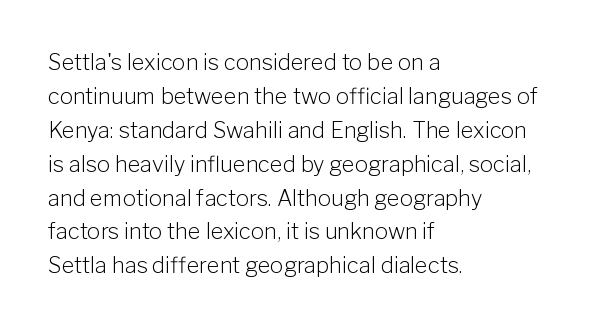
The image shows 22 px text type, upright; set left-aligned, normal line spacing (1.54x), normal letter spacing, not underlined.
